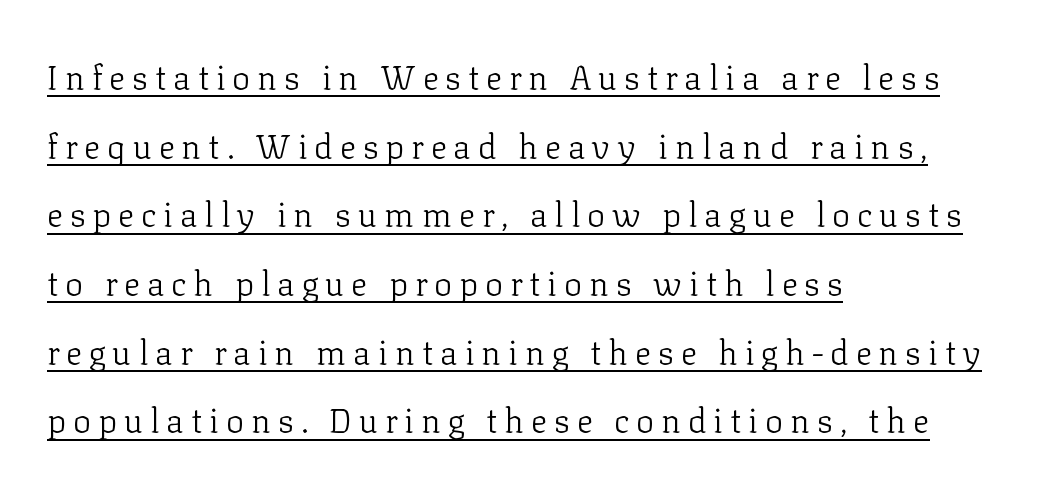
The compositor pushed each line to the left boundary. No italicization has been applied; the sample stays upright. This sample has the flowing, uneven cadence of proportional lettering. How would I describe the line gaps? Wide and relaxed. Does extra space separate the letters? Yes, quite a lot of it. Heaviness? Minimal to ordinary, like unemphasized prose.
